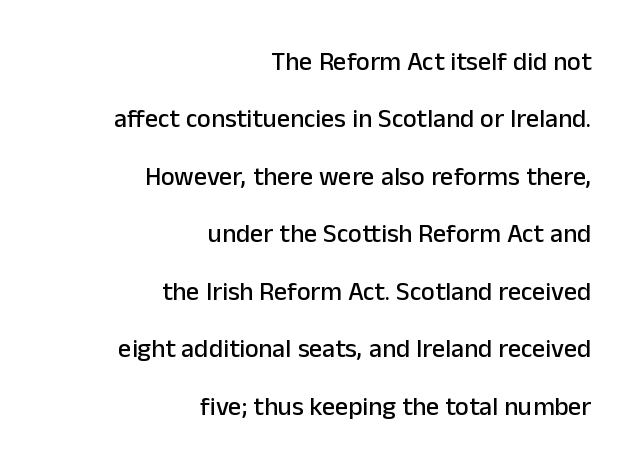
Decoration check: the copy has no underline. Nope, not italic — everything's standing straight. The letterforms sit shoulder to shoulder at normal distance. In terms of leading, this rendering errs on the spacious side. Is the block centered? No — it sits flush against the right margin.
